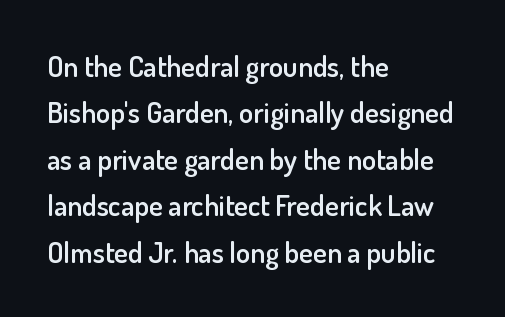
Q: Is the text bold? A: Semi-bold.
Q: Is the text italic (slanted)? A: No, it is upright.
Q: Is the typeface a serif or a sans-serif typeface? A: Sans-serif.
Q: Is the text underlined? A: No.
Q: How is the paragraph aligned? A: Left-aligned.
Q: Is the spacing between letters normal or unusually wide? A: Normal.
Q: Is the spacing between lines tight, normal or loose? A: Normal.
Q: Width (condensed, normal, or wide)? A: Normal.
Q: Stroke contrast? A: Low.
Q: x-height? A: Small.
Q: Monospaced? A: No.
